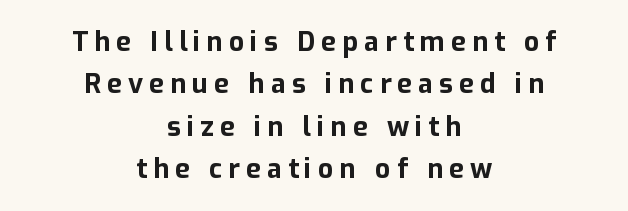
{"italic": "no", "bold": "yes", "underline": "no", "align": "center", "line_spacing": "normal", "line_spacing_ratio": 1.57, "letter_spacing": "wide", "letter_spacing_em": 0.23, "glyph_px": 27}
